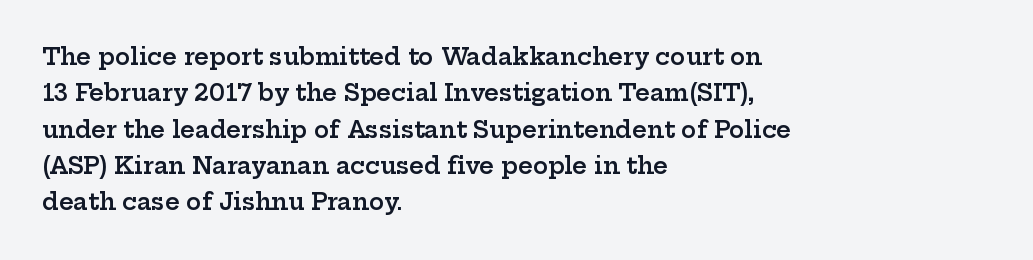
The paragraph shown leans on its left margin. Baseline-to-baseline distance is the conventional proportion of letter height. Check under the words: just untouched page. How are the letters spaced? Ordinarily, with no added tracking.
